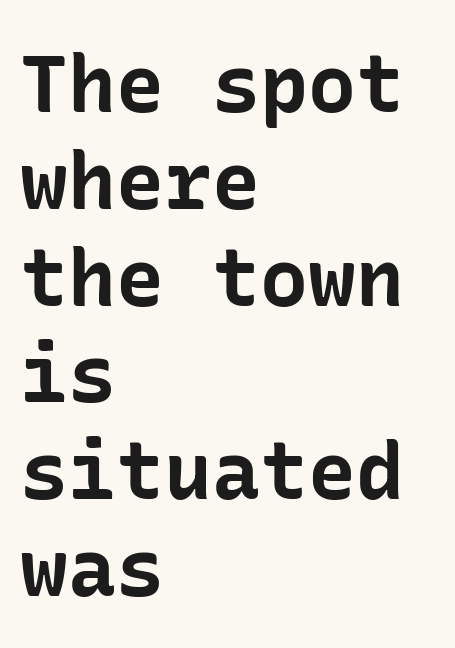
Q: Is the text bold? A: Yes.
Q: Is the text italic (slanted)? A: No, it is upright.
Q: Is the typeface a serif or a sans-serif typeface? A: Sans-serif.
Q: Is the text underlined? A: No.
Q: How is the paragraph aligned? A: Left-aligned.
Q: Is the spacing between letters normal or unusually wide? A: Normal.
Q: Width (condensed, normal, or wide)? A: Normal.
Q: Stroke contrast? A: Low.
Q: x-height? A: Medium.
